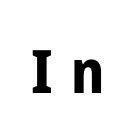
Q: Is the text bold? A: Yes.
Q: Is the text italic (slanted)? A: No, it is upright.
Q: Is the typeface a serif or a sans-serif typeface? A: Sans-serif.
Q: Is the text underlined? A: No.
Q: Is the spacing between letters normal or unusually wide? A: Unusually wide.
Q: Width (condensed, normal, or wide)? A: Condensed.
Q: Stroke contrast? A: Low.
Q: x-height? A: Medium.
Q: Monospaced? A: No.
